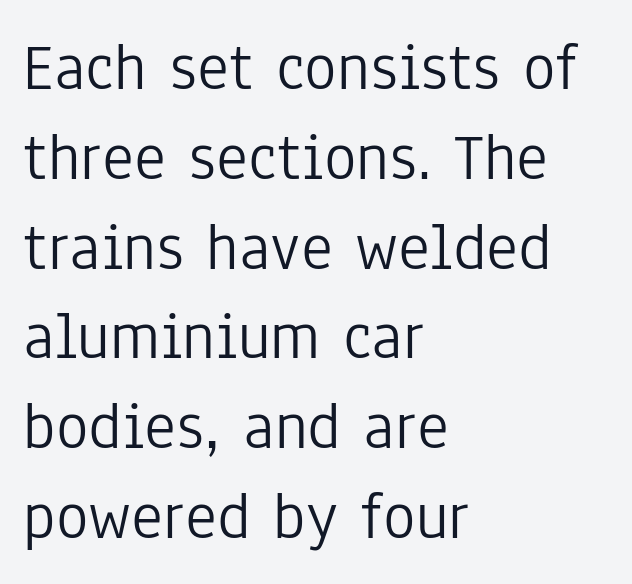
{"serif": "no", "italic": "no", "bold": "no", "weight": "light", "width": "condensed", "stroke_contrast": "low", "x_height": "medium", "monospaced": "no", "underline": "no", "align": "left", "line_spacing": "normal", "line_spacing_ratio": 1.32, "letter_spacing": "normal", "letter_spacing_em": 0.0, "glyph_px": 68}
